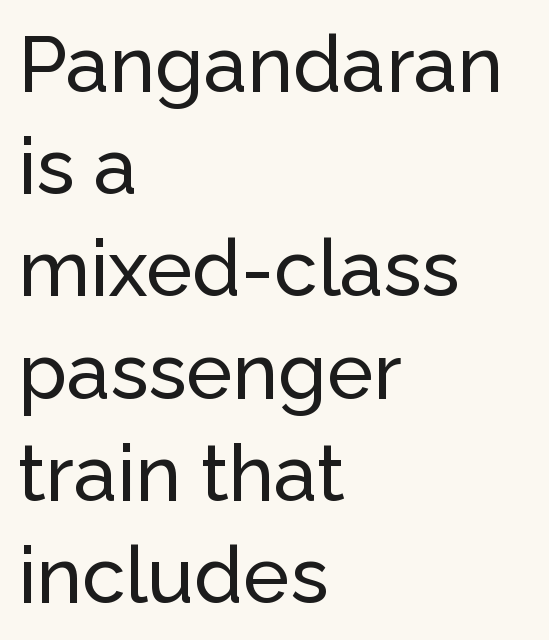
To sum up the face: it is a sans, with no serifs. Upright lettering throughout. Proportional: the letters do not fall into vertical columns. Students, note that the glyphs here touch the page at normal intervals.
